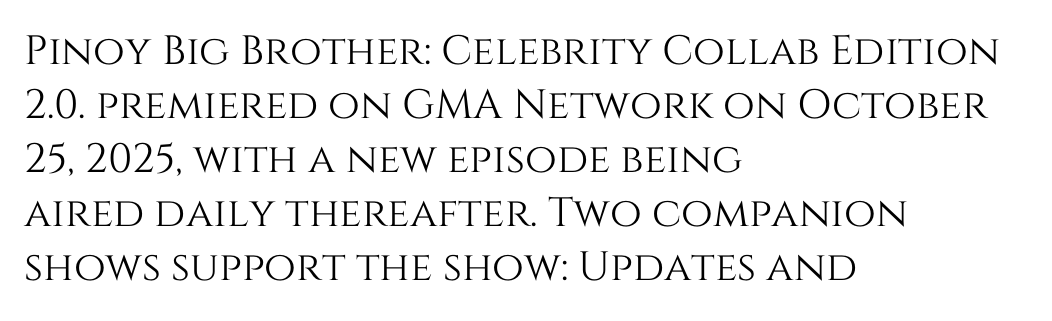
The image shows 41 px text type, upright; set left-aligned, normal line spacing (1.32x), normal letter spacing, not underlined; medium stroke contrast and a large x-height.
